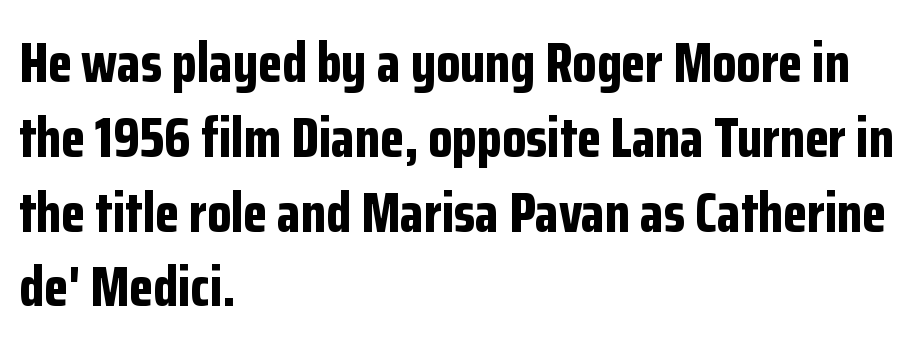
{"serif": "no", "italic": "no", "bold": "yes", "weight": "bold", "width": "condensed", "stroke_contrast": "low", "x_height": "medium", "monospaced": "no", "underline": "no", "align": "left", "line_spacing": "normal", "line_spacing_ratio": 1.36, "letter_spacing": "normal", "letter_spacing_em": 0.0, "glyph_px": 55}
